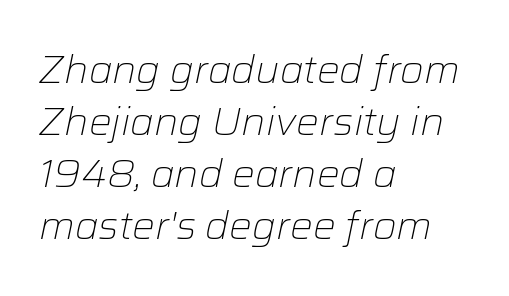
Q: Is the text bold? A: No.
Q: Is the text italic (slanted)? A: Yes, it leans right by about 12 degrees.
Q: Is the text underlined? A: No.
Q: How is the paragraph aligned? A: Left-aligned.
Q: Is the spacing between letters normal or unusually wide? A: Normal.
Q: Is the spacing between lines tight, normal or loose? A: Normal.
Q: Width (condensed, normal, or wide)? A: Normal.
Q: Stroke contrast? A: Low.
Q: x-height? A: Medium.
Q: Monospaced? A: No.
